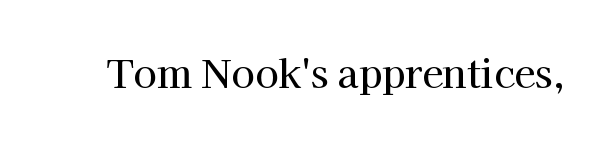
The string is rendered with underlining switched off. Note the varied advance widths — an 'i' is clearly narrower than an 'm'. Examine the stroke ends and you'll spot serifs. Is there any slant? The stems are plumb. In terms of letterspacing, this is plain default setting.
